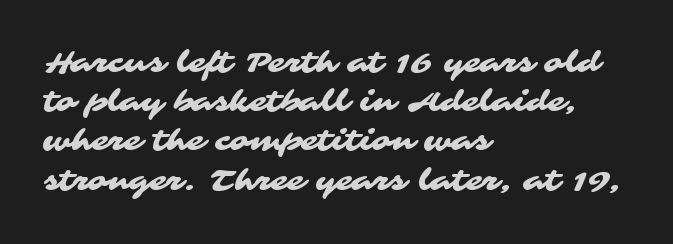
{"serif": "no", "width": "wide", "stroke_contrast": "medium", "x_height": "medium", "monospaced": "no", "underline": "no", "align": "left", "line_spacing": "normal", "line_spacing_ratio": 1.4, "letter_spacing": "normal", "letter_spacing_em": 0.0, "glyph_px": 28}
